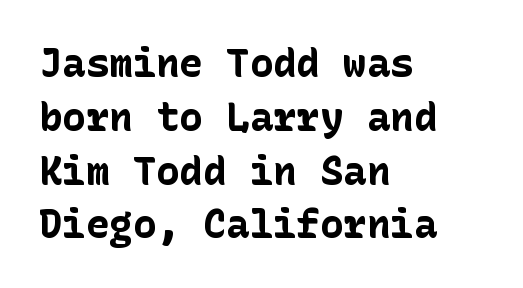
The image shows 39 px bold sans-serif type, upright; set left-aligned, normal line spacing (1.38x), normal letter spacing, not underlined; low stroke contrast and a medium x-height.
